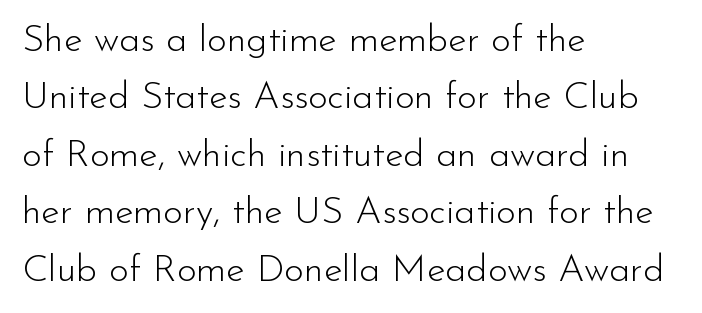
Q: Is the text bold? A: No.
Q: Is the text italic (slanted)? A: No, it is upright.
Q: Is the typeface a serif or a sans-serif typeface? A: Sans-serif.
Q: Is the text underlined? A: No.
Q: How is the paragraph aligned? A: Left-aligned.
Q: Is the spacing between letters normal or unusually wide? A: Normal.
Q: Is the spacing between lines tight, normal or loose? A: Normal.
Q: Width (condensed, normal, or wide)? A: Normal.
Q: Stroke contrast? A: Low.
Q: x-height? A: Small.
Q: Monospaced? A: No.
